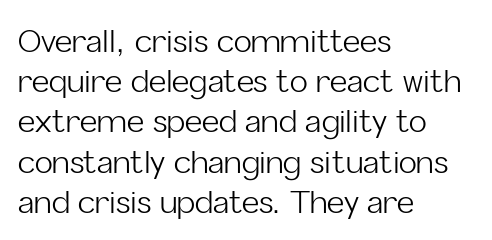
The image shows 30 px light sans-serif type, upright; set left-aligned, normal line spacing (1.34x), normal letter spacing, not underlined; low stroke contrast and a medium x-height.
